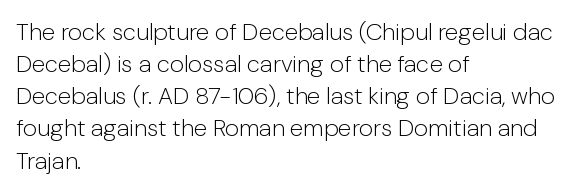
The strip under each line holds only bare page. You could call the tracking neutral — neither tight nor loose. Where is the straight margin? On the left. Upright lettering throughout. The weight tops out at a normal text grade.
